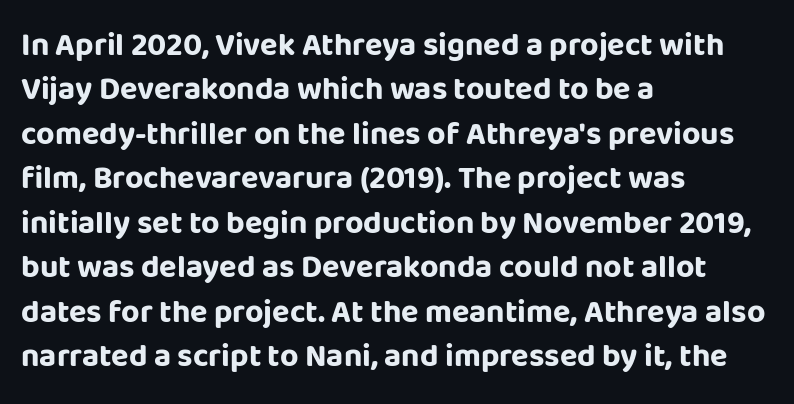
Is this a fixed-width face? No — the glyphs have proportional, varying widths. Left-aligned paragraph, ragged on the right. How are the letters spaced? Ordinarily, with no added tracking. You can tell from the bare stems that sans-serif type was used.
